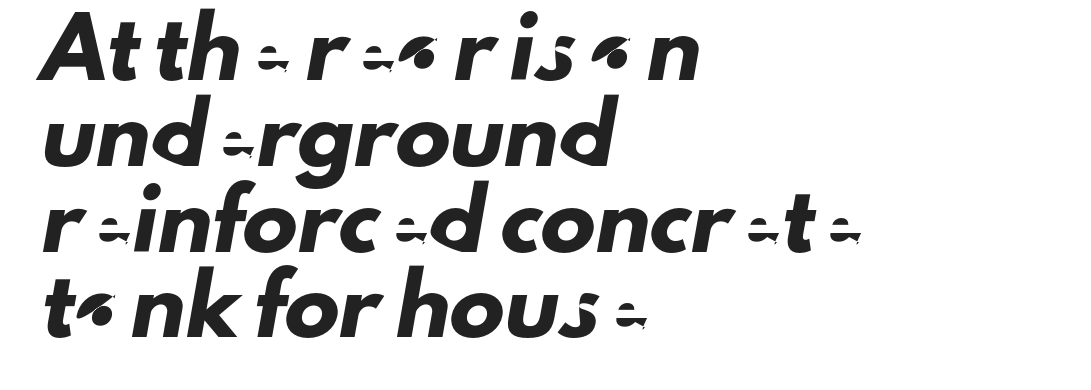
The image shows 55 px sans-serif type; set left-aligned, normal line spacing (1.56x), normal letter spacing, not underlined; low stroke contrast and a small x-height.
